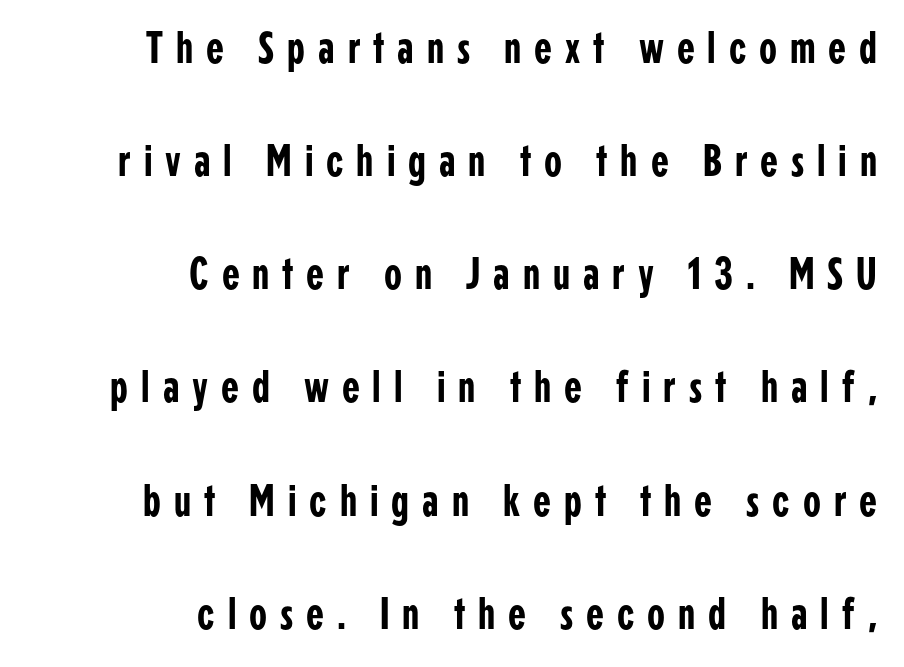
{"serif": "no", "italic": "no", "width": "condensed", "stroke_contrast": "low", "x_height": "medium", "monospaced": "no", "underline": "no", "align": "right", "line_spacing": "loose", "line_spacing_ratio": 2.46, "letter_spacing": "wide", "letter_spacing_em": 0.28, "glyph_px": 46}
